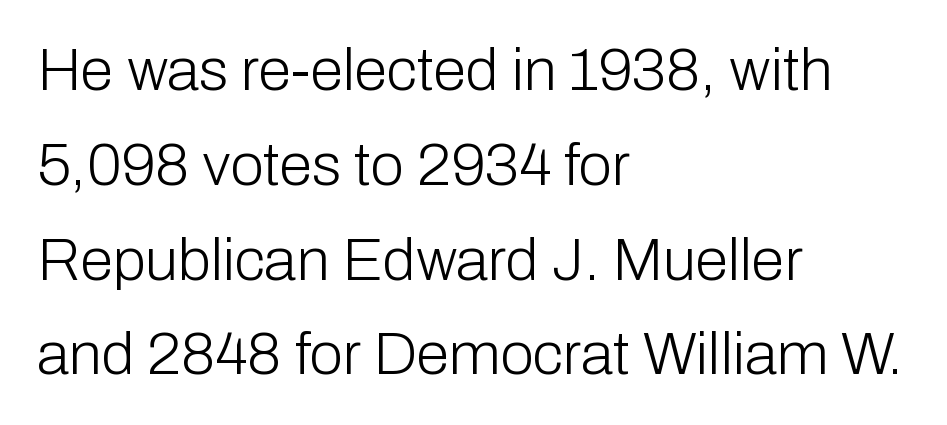
This rendering features lettering with no underline. Stems here are at most as thick as an everyday book face. You can tell it's not italic because the verticals are truly vertical. The characters display no serif detailing; their extremities are plain. Inter-character spacing is left at the font's built-in metrics.
